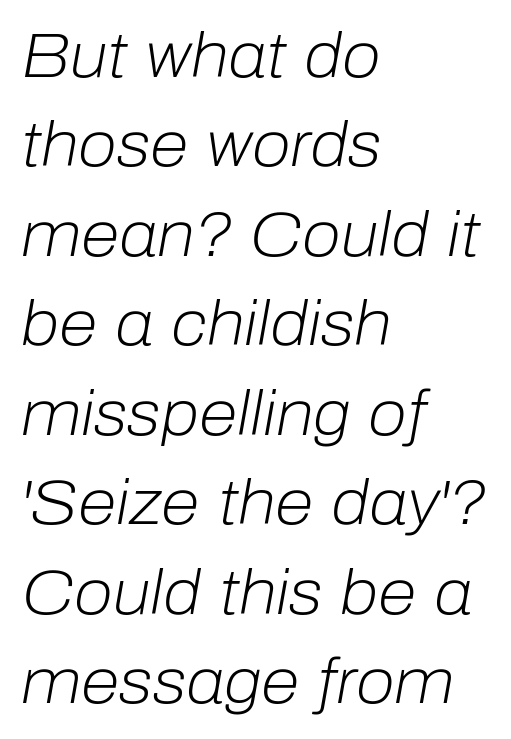
Proportional: the letters do not fall into vertical columns. A typesetter would call this zero additional tracking. The passage shown is not bold in any degree. The compositor pushed each line to the left boundary.
